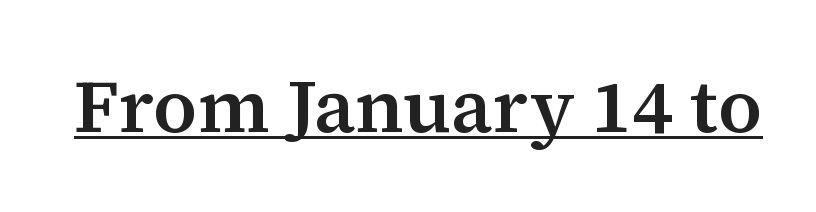
The font family rendered here belongs to the serif group. This sample has the flowing, uneven cadence of proportional lettering. Every word sits above its own underline. Ascenders rise straight up at ninety degrees. Spacing between characters is what you'd get straight out of the box.
